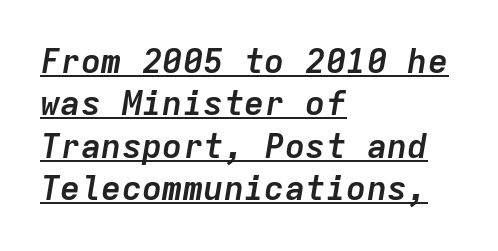
{"italic": "yes", "lean": "right", "slant_degrees": 9, "bold": "yes", "weight": "semibold", "width": "normal", "stroke_contrast": "low", "x_height": "medium", "monospaced": "yes", "underline": "yes", "align": "left", "line_spacing": "normal", "line_spacing_ratio": 1.25, "letter_spacing": "normal", "letter_spacing_em": 0.0, "glyph_px": 34}
